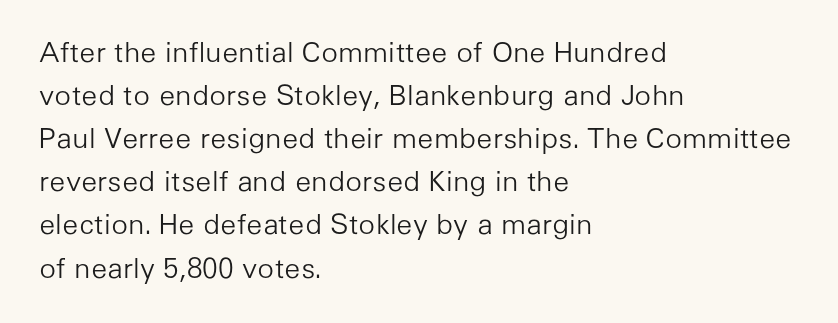
Q: Is the text bold? A: No.
Q: Is the text italic (slanted)? A: No, it is upright.
Q: Is the typeface a serif or a sans-serif typeface? A: Sans-serif.
Q: Is the text underlined? A: No.
Q: How is the paragraph aligned? A: Left-aligned.
Q: Is the spacing between letters normal or unusually wide? A: Normal.
Q: Is the spacing between lines tight, normal or loose? A: Normal.
Q: Width (condensed, normal, or wide)? A: Normal.
Q: Stroke contrast? A: Low.
Q: x-height? A: Medium.
Q: Monospaced? A: No.
